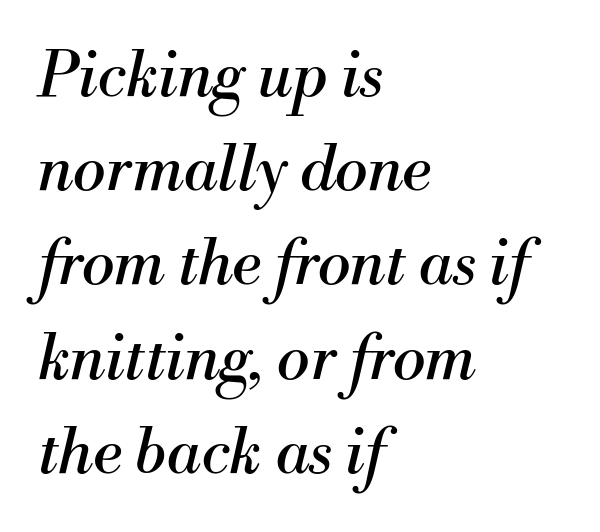
The image shows 62 px regular-weight serif type, italic (leaning right); set left-aligned, normal line spacing (1.52x), normal letter spacing, not underlined; medium stroke contrast and a small x-height.
